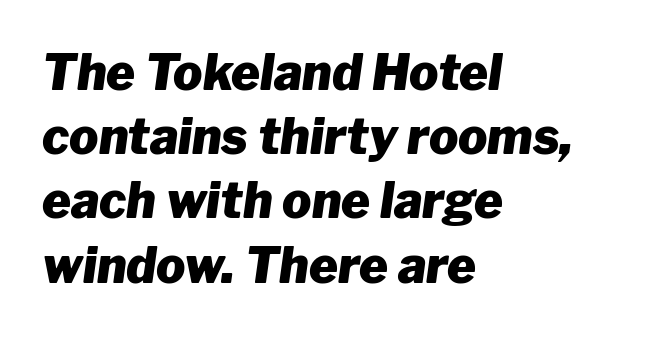
The image shows 49 px heavy type, italic (leaning right); set left-aligned, normal line spacing (1.31x), normal letter spacing, not underlined; low stroke contrast and a medium x-height.
